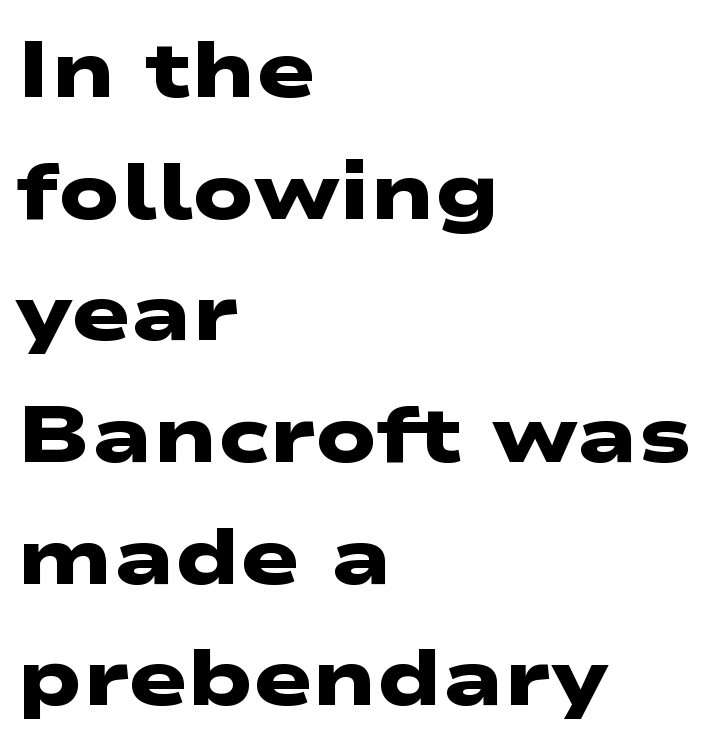
Q: Is the text bold? A: Yes.
Q: Is the typeface a serif or a sans-serif typeface? A: Sans-serif.
Q: Is the text underlined? A: No.
Q: How is the paragraph aligned? A: Left-aligned.
Q: Is the spacing between letters normal or unusually wide? A: Normal.
Q: Is the spacing between lines tight, normal or loose? A: Normal.
Q: Width (condensed, normal, or wide)? A: Wide.
Q: Stroke contrast? A: Low.
Q: x-height? A: Medium.
Q: Monospaced? A: No.
